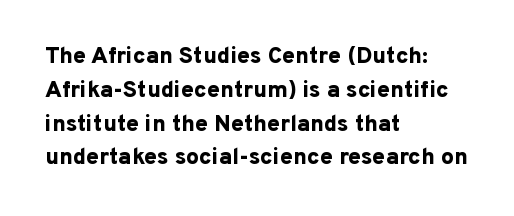
The image shows 23 px bold type, upright; set left-aligned, normal line spacing (1.47x), normal letter spacing, not underlined.
